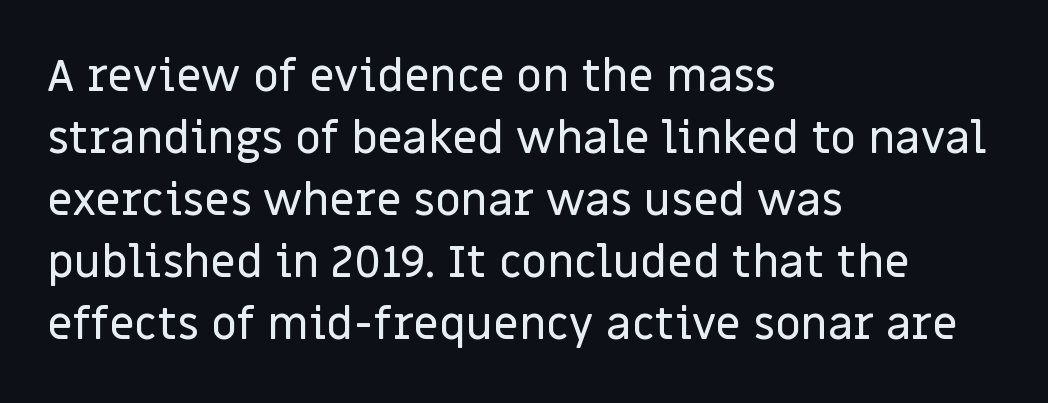
The image shows 45 px sans-serif type, upright; set left-aligned, normal line spacing (1.38x), normal letter spacing, not underlined; low stroke contrast and a large x-height.
